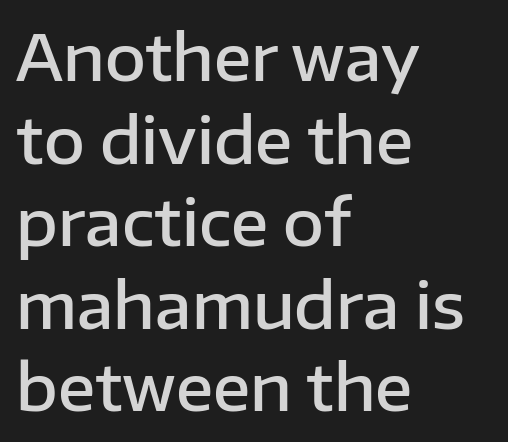
Upright lettering throughout. Observe the absence of serifs on each vertical stroke in this sample. Does the leading feel generous? No, just average. Does the copy run flush right? No — it runs flush left. The gap between lines stays unmarked. The letters advance in unequal steps, a hallmark of proportional type.
